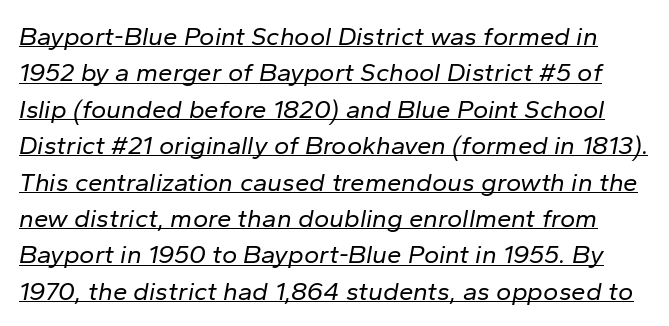
The image shows 26 px text type, italic (leaning right); set normal line spacing (1.4x), normal letter spacing, underlined.
